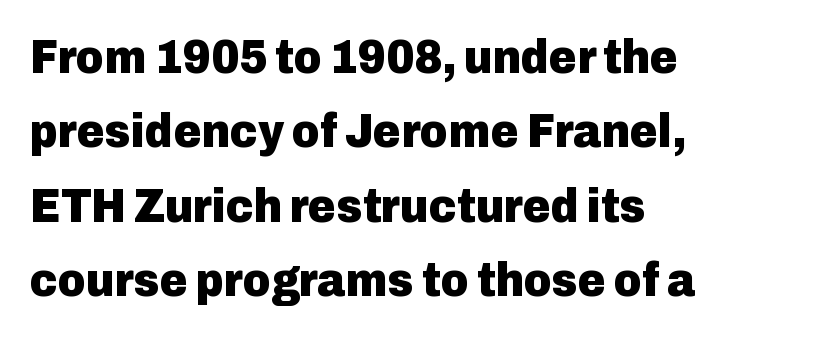
Rows of type keep a routine distance in the vertical direction. A clean baseline with only descenders dipping below it. The specimen reads as upright at a glance. Check where the strokes stop: nothing finishes them off — pure sans. Each line starts at the same left margin while the right side varies.
